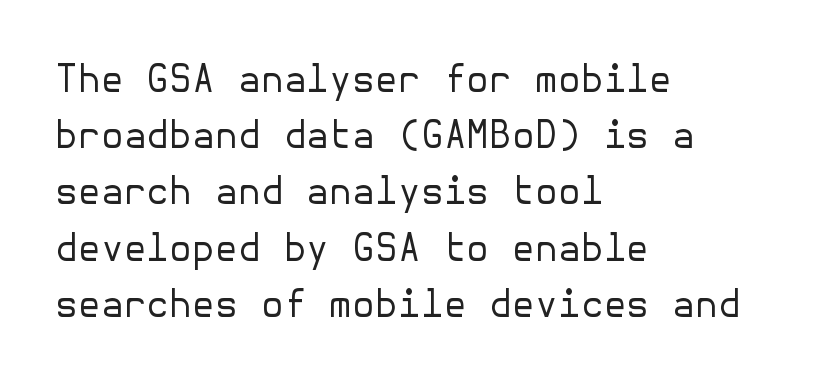
Q: Is the text bold? A: No.
Q: Is the text italic (slanted)? A: No, it is upright.
Q: Is the typeface a serif or a sans-serif typeface? A: Sans-serif.
Q: Is the text underlined? A: No.
Q: How is the paragraph aligned? A: Left-aligned.
Q: Is the spacing between letters normal or unusually wide? A: Normal.
Q: Is the spacing between lines tight, normal or loose? A: Normal.
Q: Width (condensed, normal, or wide)? A: Normal.
Q: Stroke contrast? A: Low.
Q: x-height? A: Medium.
